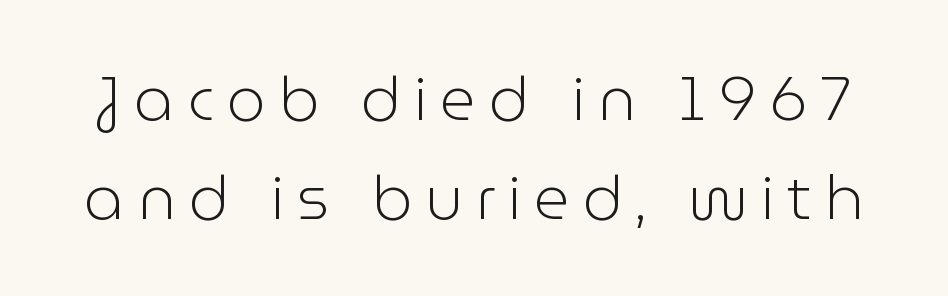
{"serif": "no", "italic": "no", "bold": "no", "weight": "light", "width": "normal", "stroke_contrast": "low", "x_height": "medium", "monospaced": "no", "underline": "no", "line_spacing": "normal", "line_spacing_ratio": 1.59, "letter_spacing": "wide", "letter_spacing_em": 0.21, "glyph_px": 62}
